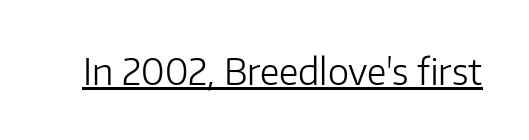
{"serif": "no", "italic": "no", "bold": "no", "weight": "light", "width": "normal", "stroke_contrast": "low", "x_height": "medium", "monospaced": "no", "underline": "yes", "letter_spacing": "normal", "letter_spacing_em": 0.0, "glyph_px": 36}
